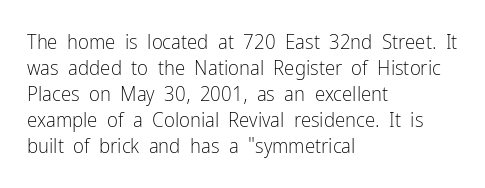
Q: Is the text bold? A: No.
Q: Is the text italic (slanted)? A: No, it is upright.
Q: Is the text underlined? A: No.
Q: How is the paragraph aligned? A: Left-aligned.
Q: Is the spacing between letters normal or unusually wide? A: Normal.
